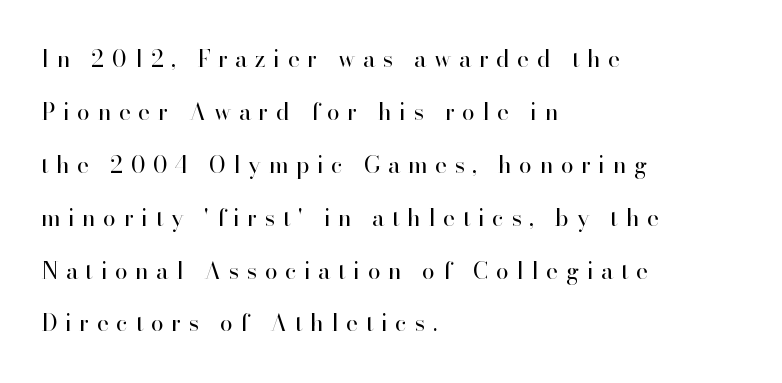
These lines are set flush left with a ragged right edge. If you drew a line through each stem, it would be perfectly vertical. Students, note that the glyphs here are deliberately spaced far apart. The typeface has the unassuming heft of standard copy or less.
